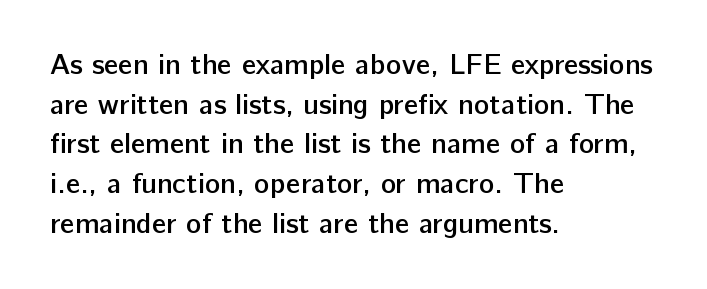
The type sits square on the baseline with zero lean. This sample is left-justified, so line endings fall wherever the words run out. Think of a printed novel: that variable character pitch is what you see here. Typographic density is moderately raised because the face is semibold. The zone under the glyphs is completely vacant.
